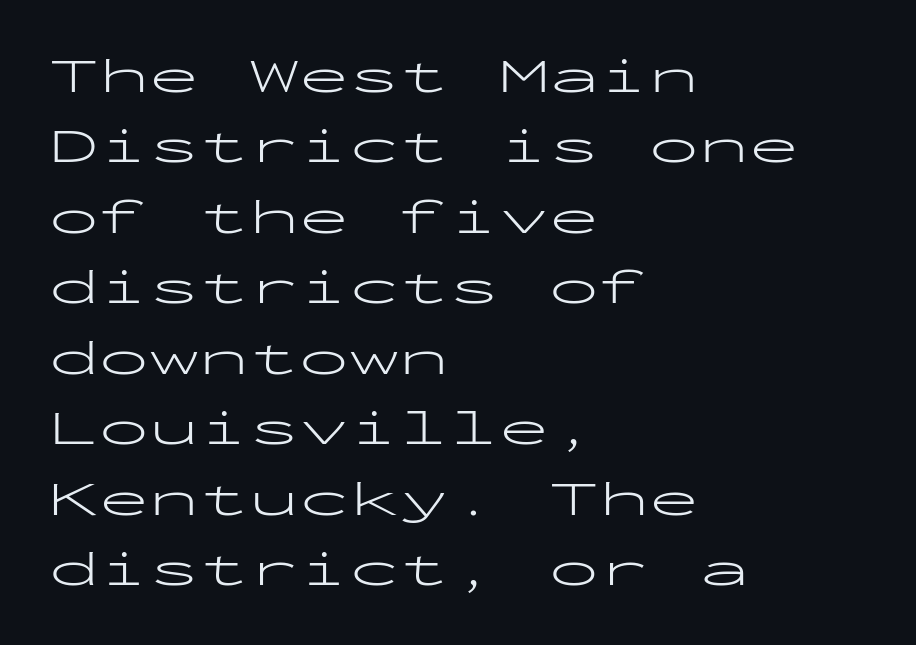
Q: Is the text bold? A: No.
Q: Is the text italic (slanted)? A: No, it is upright.
Q: Is the typeface a serif or a sans-serif typeface? A: Sans-serif.
Q: Is the text underlined? A: No.
Q: How is the paragraph aligned? A: Left-aligned.
Q: Is the spacing between letters normal or unusually wide? A: Normal.
Q: Is the spacing between lines tight, normal or loose? A: Normal.
Q: Width (condensed, normal, or wide)? A: Wide.
Q: Stroke contrast? A: Low.
Q: x-height? A: Medium.
Q: Monospaced? A: Yes.
